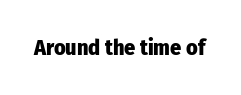
The image shows 22 px bold type, upright; set normal letter spacing, not underlined.
